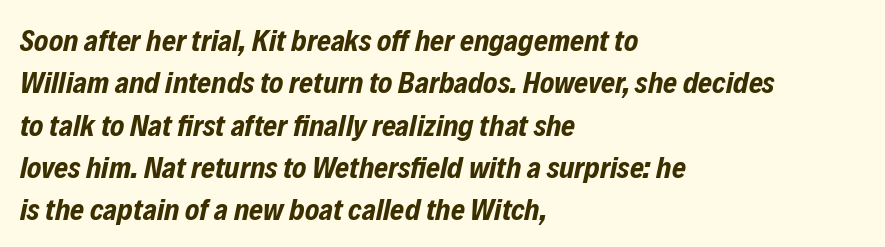
The image shows 30 px bold, condensed type, italic (leaning right); set left-aligned, normal line spacing (1.41x), normal letter spacing, not underlined; low stroke contrast and a medium x-height.
